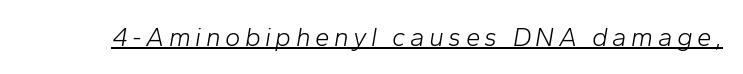
Q: Is the text bold? A: No.
Q: Is the text italic (slanted)? A: Yes, it leans right by about 10 degrees.
Q: Is the text underlined? A: Yes.
